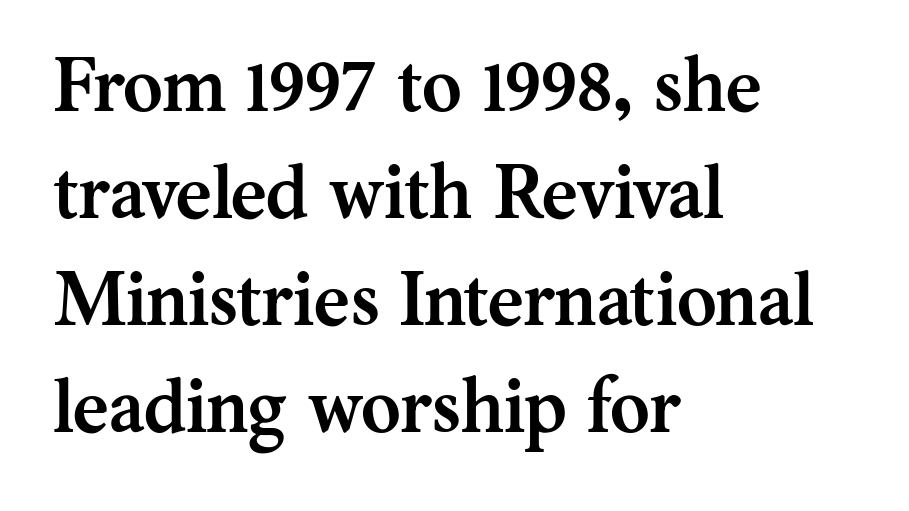
Q: Is the text bold? A: Yes.
Q: Is the text italic (slanted)? A: No, it is upright.
Q: Is the typeface a serif or a sans-serif typeface? A: Serif.
Q: Is the text underlined? A: No.
Q: How is the paragraph aligned? A: Left-aligned.
Q: Is the spacing between letters normal or unusually wide? A: Normal.
Q: Is the spacing between lines tight, normal or loose? A: Normal.
Q: Width (condensed, normal, or wide)? A: Normal.
Q: Stroke contrast? A: Medium.
Q: x-height? A: Medium.
Q: Monospaced? A: No.
